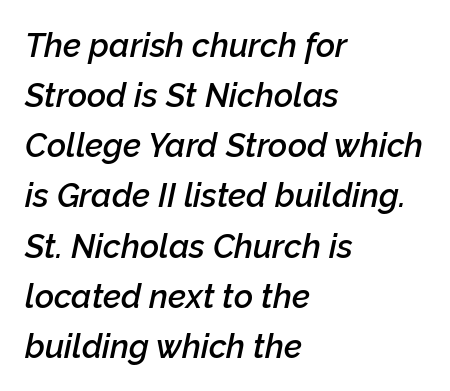
The image shows 33 px semibold type, italic (leaning right); set left-aligned, normal line spacing (1.52x), normal letter spacing, not underlined; low stroke contrast and a medium x-height.
